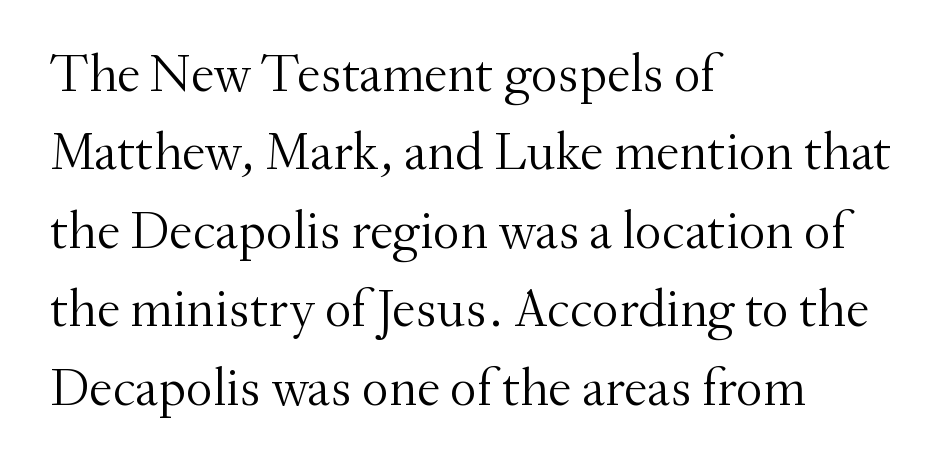
{"serif": "yes", "italic": "no", "bold": "no", "weight": "light", "width": "normal", "stroke_contrast": "medium", "x_height": "small", "monospaced": "no", "underline": "no", "align": "left", "line_spacing": "normal", "line_spacing_ratio": 1.48, "letter_spacing": "normal", "letter_spacing_em": 0.0, "glyph_px": 53}
